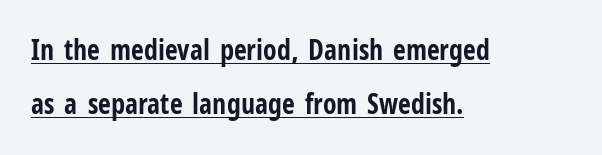
Q: Is the text bold? A: Yes.
Q: Is the text italic (slanted)? A: No, it is upright.
Q: Is the typeface a serif or a sans-serif typeface? A: Sans-serif.
Q: Is the text underlined? A: Yes.
Q: How is the paragraph aligned? A: Left-aligned.
Q: Is the spacing between letters normal or unusually wide? A: Normal.
Q: Is the spacing between lines tight, normal or loose? A: Loose.
Q: Width (condensed, normal, or wide)? A: Condensed.
Q: Stroke contrast? A: Low.
Q: x-height? A: Medium.
Q: Monospaced? A: No.
